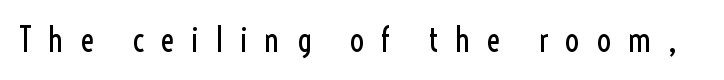
The image shows 33 px regular-weight, condensed sans-serif type, upright; set unusually wide letter spacing (+0.49 em), not underlined; a medium x-height.
